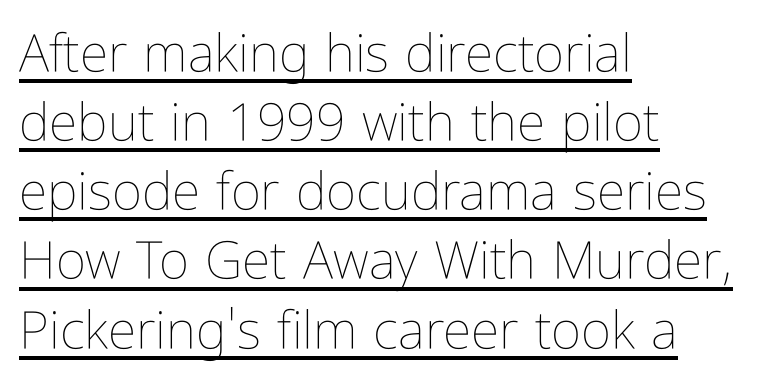
Q: Is the text bold? A: No.
Q: Is the text italic (slanted)? A: No, it is upright.
Q: Is the text underlined? A: Yes.
Q: How is the paragraph aligned? A: Left-aligned.
Q: Is the spacing between letters normal or unusually wide? A: Normal.
Q: Is the spacing between lines tight, normal or loose? A: Normal.
Q: Width (condensed, normal, or wide)? A: Condensed.
Q: Stroke contrast? A: Low.
Q: x-height? A: Medium.
Q: Monospaced? A: No.
